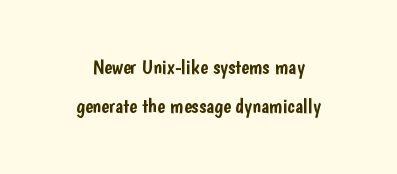
{"italic": "no", "underline": "no", "align": "center", "line_spacing_ratio": 1.87, "letter_spacing": "normal", "letter_spacing_em": 0.0, "glyph_px": 21}
